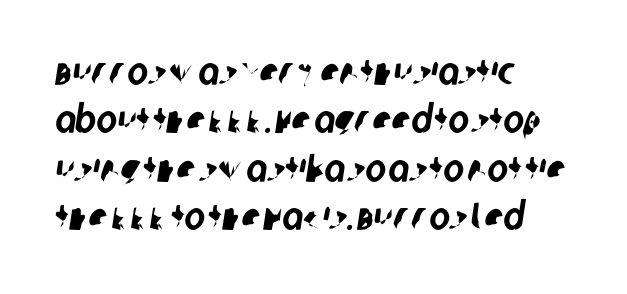
The image shows 39 px condensed sans-serif type; set left-aligned, line spacing 1.24x, normal letter spacing, not underlined; low stroke contrast and a large x-height.
